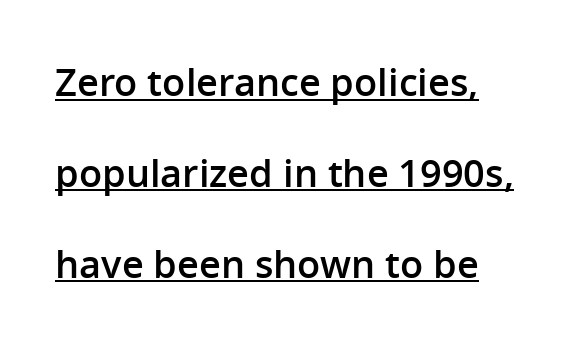
The image shows 38 px semibold sans-serif type, upright; set loose line spacing (2.39x), normal letter spacing, underlined; low stroke contrast and a medium x-height.
